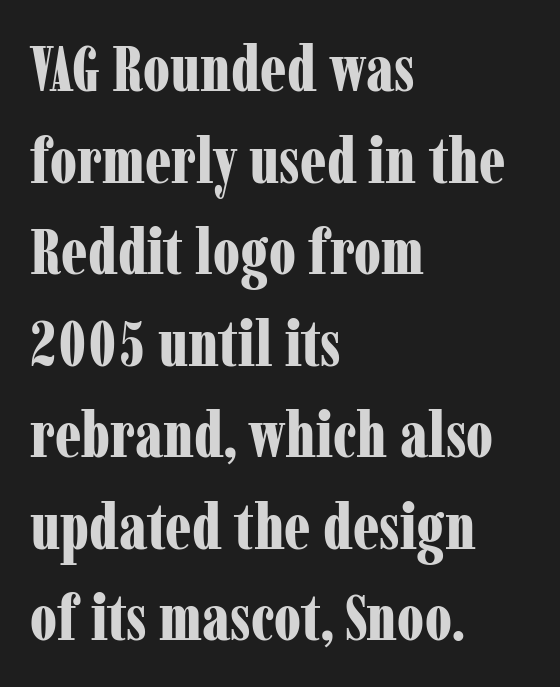
{"serif": "yes", "italic": "no", "bold": "yes", "weight": "bold", "width": "condensed", "stroke_contrast": "low", "x_height": "medium", "monospaced": "no", "underline": "no", "align": "left", "line_spacing": "normal", "line_spacing_ratio": 1.43, "letter_spacing": "normal", "letter_spacing_em": 0.0, "glyph_px": 64}
